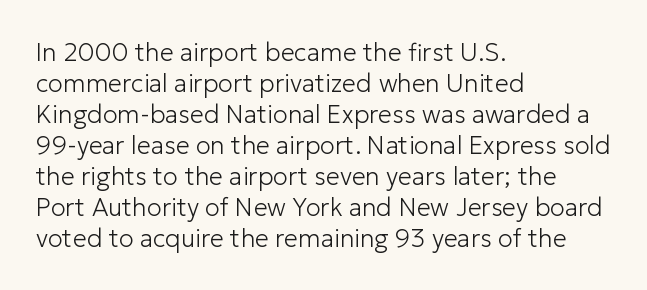
{"italic": "no", "bold": "no", "underline": "no", "align": "left", "line_spacing_ratio": 1.24, "letter_spacing": "normal", "letter_spacing_em": 0.0, "glyph_px": 25}
